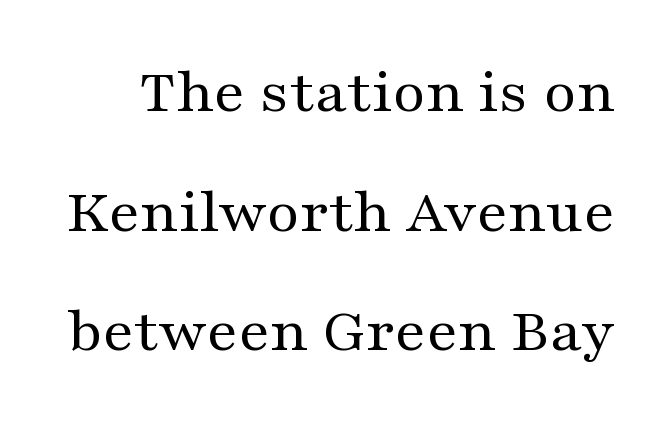
Q: Is the text bold? A: No.
Q: Is the text italic (slanted)? A: No, it is upright.
Q: Is the typeface a serif or a sans-serif typeface? A: Serif.
Q: Is the text underlined? A: No.
Q: Is the spacing between letters normal or unusually wide? A: Normal.
Q: Width (condensed, normal, or wide)? A: Wide.
Q: Stroke contrast? A: Medium.
Q: x-height? A: Medium.
Q: Monospaced? A: No.
